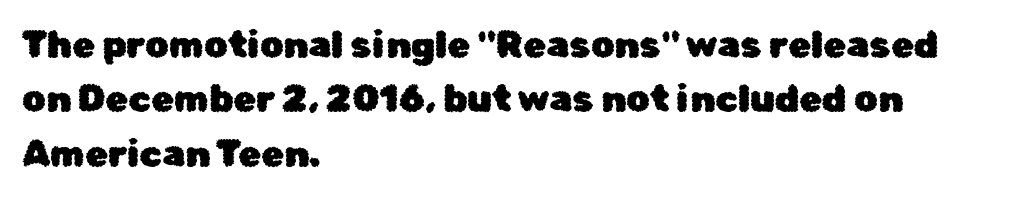
Q: Is the text italic (slanted)? A: No, it is upright.
Q: Is the typeface a serif or a sans-serif typeface? A: Sans-serif.
Q: Is the text underlined? A: No.
Q: How is the paragraph aligned? A: Left-aligned.
Q: Is the spacing between letters normal or unusually wide? A: Normal.
Q: Is the spacing between lines tight, normal or loose? A: Normal.
Q: Width (condensed, normal, or wide)? A: Normal.
Q: Stroke contrast? A: Low.
Q: x-height? A: Medium.
Q: Monospaced? A: No.
